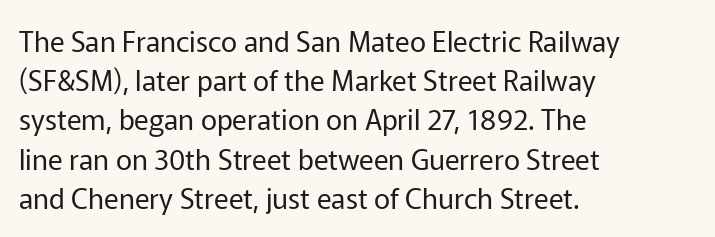
The image shows 28 px regular-weight sans-serif type, upright; set left-aligned, normal line spacing (1.4x), normal letter spacing, not underlined; low stroke contrast and a medium x-height.
